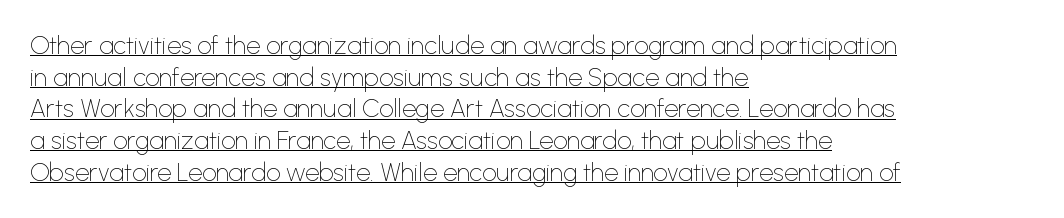
Q: Is the text bold? A: No.
Q: Is the text italic (slanted)? A: No, it is upright.
Q: Is the text underlined? A: Yes.
Q: How is the paragraph aligned? A: Left-aligned.
Q: Is the spacing between letters normal or unusually wide? A: Normal.
Q: Is the spacing between lines tight, normal or loose? A: Normal.
